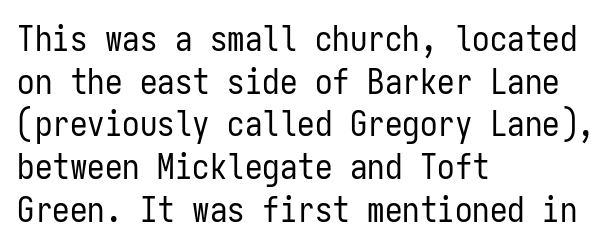
The image shows 35 px regular-weight, condensed sans-serif type, upright, monospaced; set left-aligned, line spacing 1.22x, normal letter spacing, not underlined; low stroke contrast and a medium x-height.
